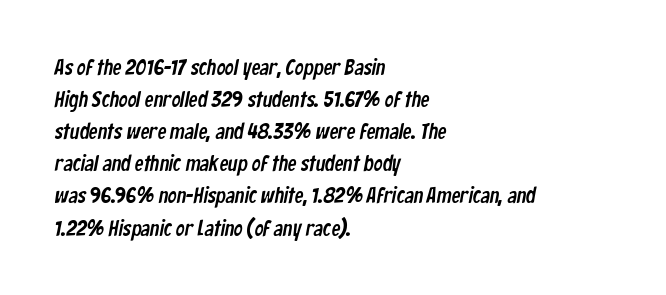
{"underline": "no", "align": "left", "line_spacing": "normal", "line_spacing_ratio": 1.46, "letter_spacing": "normal", "letter_spacing_em": 0.0, "glyph_px": 22}
